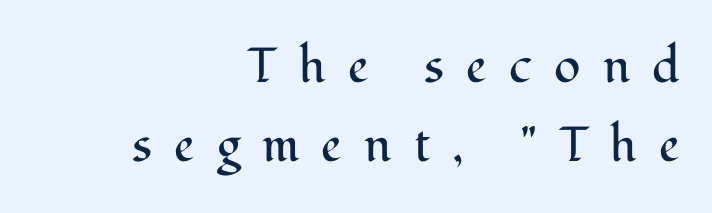
The image shows 49 px regular-weight serif type, upright; set right-aligned, normal line spacing (1.62x), unusually wide letter spacing (+0.45 em), not underlined; medium stroke contrast and a medium x-height.
